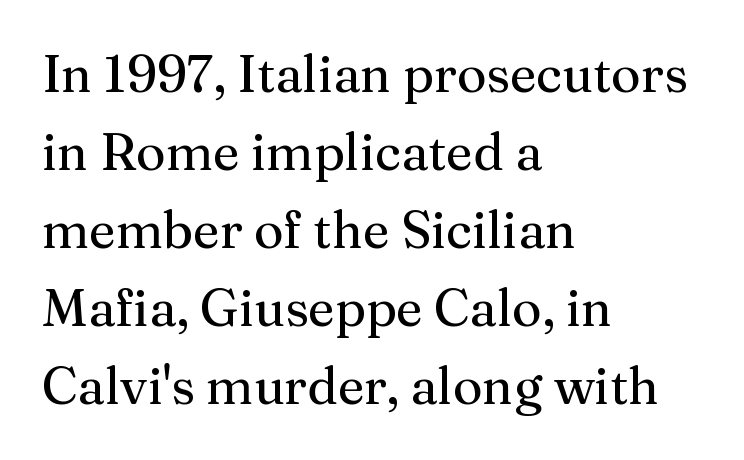
Letter spacing: default. Normally led — the rows are evenly, conventionally spaced. Look at the bottom of the vertical strokes: they flare into serifs here. The compositor pushed each line to the left boundary. The face used here is proportionally spaced, like ordinary book or web type.
